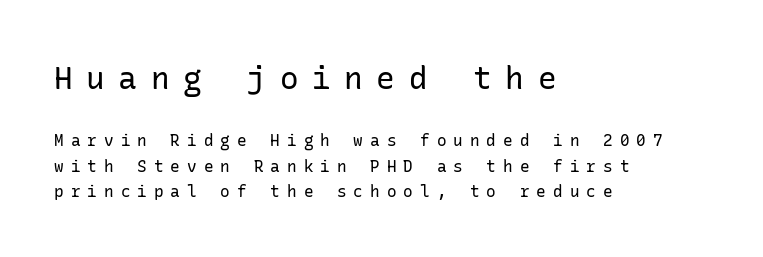
{"serif": "no", "italic": "no", "bold": "no", "weight": "regular", "width": "normal", "stroke_contrast": "low", "x_height": "medium", "underline": "no", "align": "left", "line_spacing": "normal", "line_spacing_ratio": 1.59, "letter_spacing": "wide", "letter_spacing_em": 0.44, "larger_block": "first", "size_ratio": 1.94, "glyph_px": 31}
